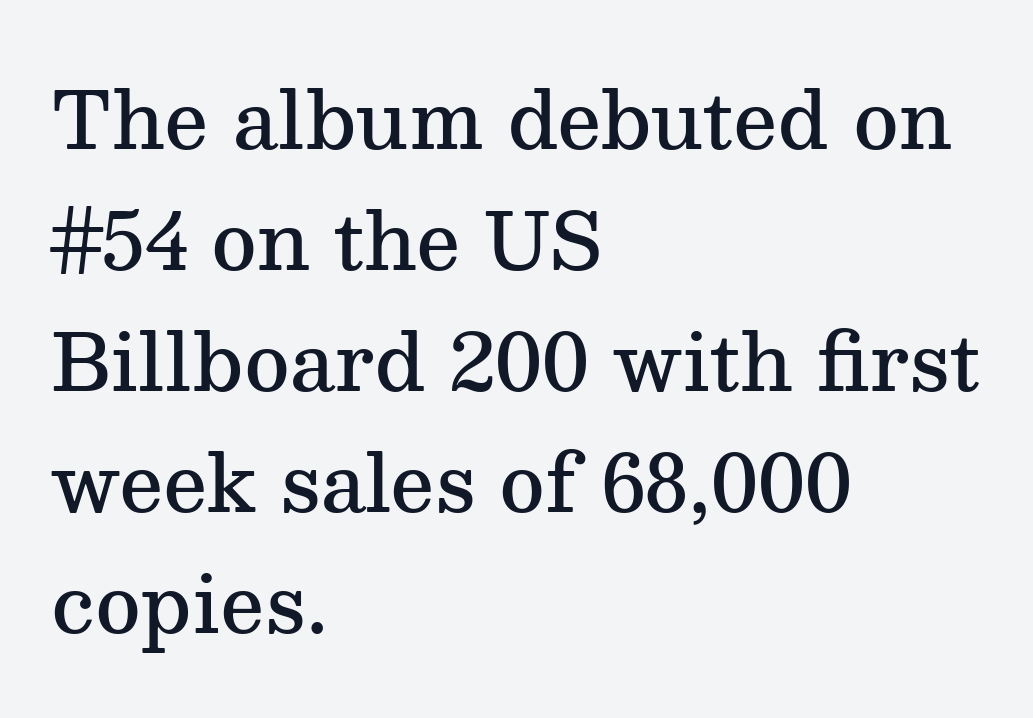
{"serif": "yes", "italic": "no", "bold": "semi", "weight": "semibold", "width": "normal", "stroke_contrast": "medium", "x_height": "medium", "monospaced": "no", "underline": "no", "align": "left", "line_spacing": "normal", "line_spacing_ratio": 1.55, "letter_spacing": "normal", "letter_spacing_em": 0.0, "glyph_px": 78}
